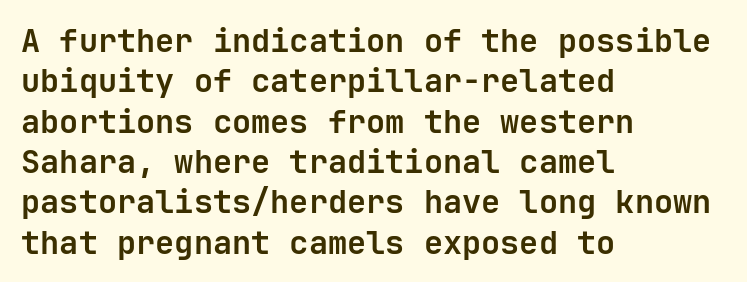
Quick note: underline off. Reading down the column, the eye jumps a familiar distance to each next line. No extra tracking has been applied to these lines. Alignment: flush left.
